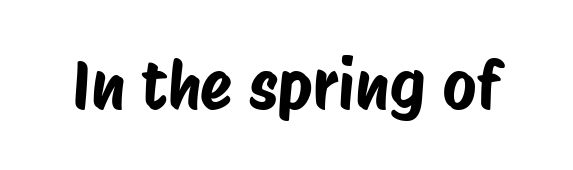
Words appear dense and cohesive because spacing is normal. Descenders are the only things crossing below the line. This sample uses a sans-serif face. Note the varied advance widths — an 'i' is clearly narrower than an 'm'.
